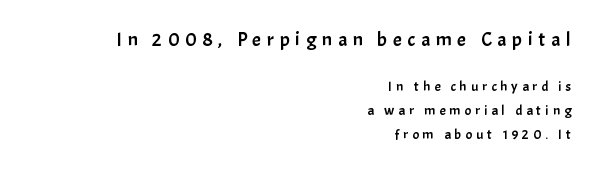
{"italic": "no", "underline": "no", "align": "right", "line_spacing_ratio": 1.73, "letter_spacing": "wide", "letter_spacing_em": 0.28, "larger_block": "first", "size_ratio": 1.43, "glyph_px": 20}
